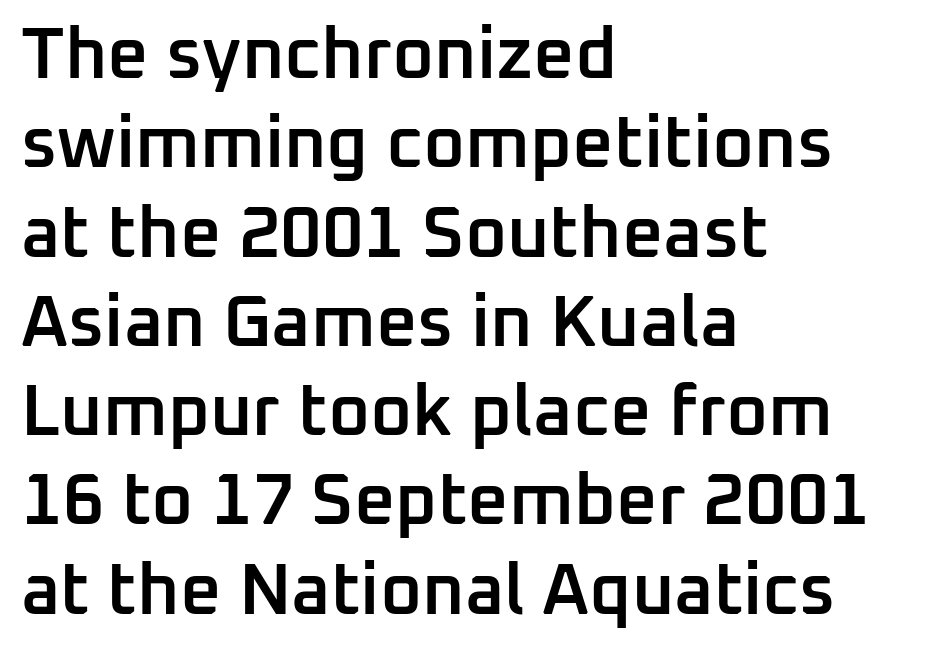
The image shows 72 px semibold sans-serif type, upright; set left-aligned, line spacing 1.24x, normal letter spacing, not underlined; low stroke contrast and a medium x-height.
